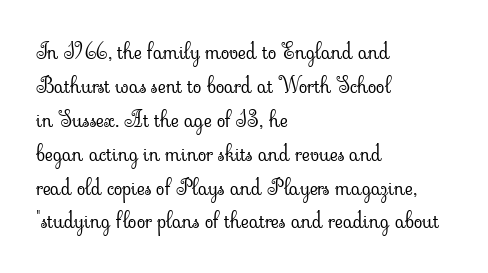
The image shows 22 px text type, upright; set left-aligned, normal line spacing (1.54x), normal letter spacing, not underlined.
